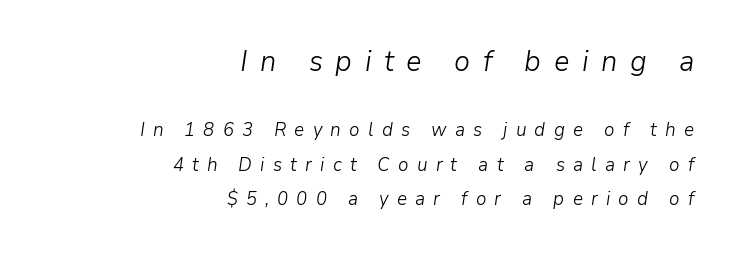
The image shows 29 px light type, italic (leaning right); set right-aligned, line spacing 1.8x, unusually wide letter spacing (+0.43 em), not underlined; the first (top) block is 1.53x larger; low stroke contrast and a medium x-height.
